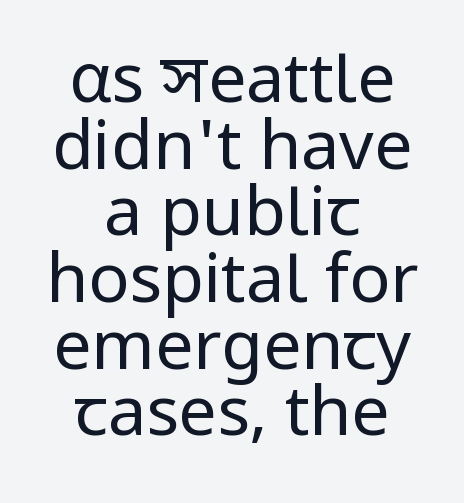
{"serif": "no", "italic": "no", "bold": "no", "weight": "regular", "width": "normal", "stroke_contrast": "low", "x_height": "medium", "monospaced": "no", "underline": "no", "align": "center", "line_spacing": "tight", "line_spacing_ratio": 0.98, "letter_spacing": "normal", "letter_spacing_em": 0.0, "glyph_px": 68}
